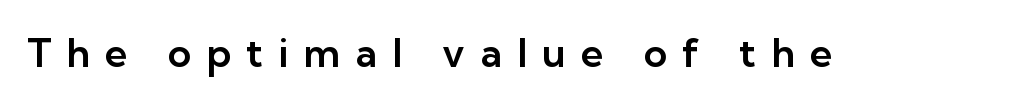
Q: Is the text italic (slanted)? A: No, it is upright.
Q: Is the typeface a serif or a sans-serif typeface? A: Sans-serif.
Q: Is the text underlined? A: No.
Q: Is the spacing between letters normal or unusually wide? A: Unusually wide.
Q: Width (condensed, normal, or wide)? A: Normal.
Q: Stroke contrast? A: Low.
Q: x-height? A: Medium.
Q: Monospaced? A: No.
